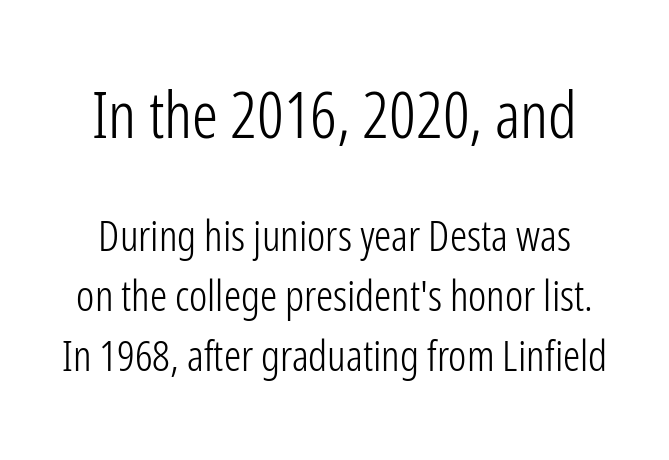
Q: Is the text bold? A: No.
Q: Is the text italic (slanted)? A: No, it is upright.
Q: Is the typeface a serif or a sans-serif typeface? A: Sans-serif.
Q: Is the text underlined? A: No.
Q: Is the spacing between letters normal or unusually wide? A: Normal.
Q: Is the spacing between lines tight, normal or loose? A: Normal.
Q: Which block of text is set in a larger size, the first (top) or the second (bottom)? A: The first (top) one.
Q: Width (condensed, normal, or wide)? A: Condensed.
Q: Stroke contrast? A: Low.
Q: x-height? A: Medium.
Q: Monospaced? A: No.
